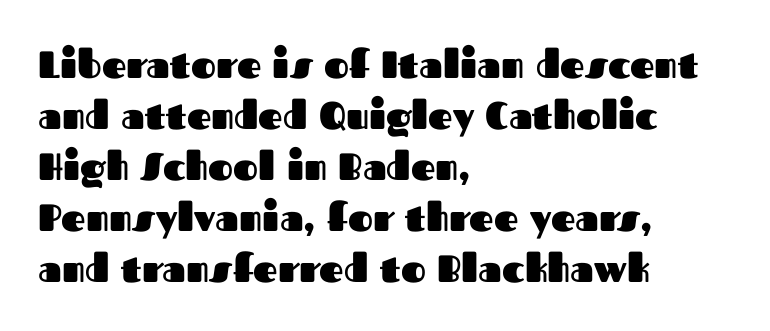
The face used here is proportionally spaced, like ordinary book or web type. What stands out about the letter spacing? Nothing — it is the standard amount. Strong, thick strokes mark this as bold type. This rendering employs a face without finishing strokes, i.e., a sans-serif. Rendered with straight, roman letterforms.
